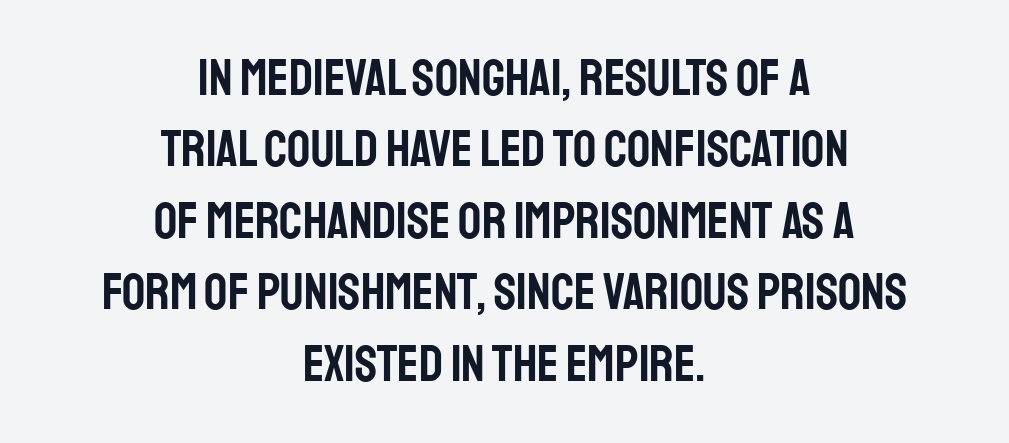
The image shows 51 px condensed sans-serif type, upright; set centered, normal line spacing (1.4x), normal letter spacing, not underlined; low stroke contrast and a large x-height.
